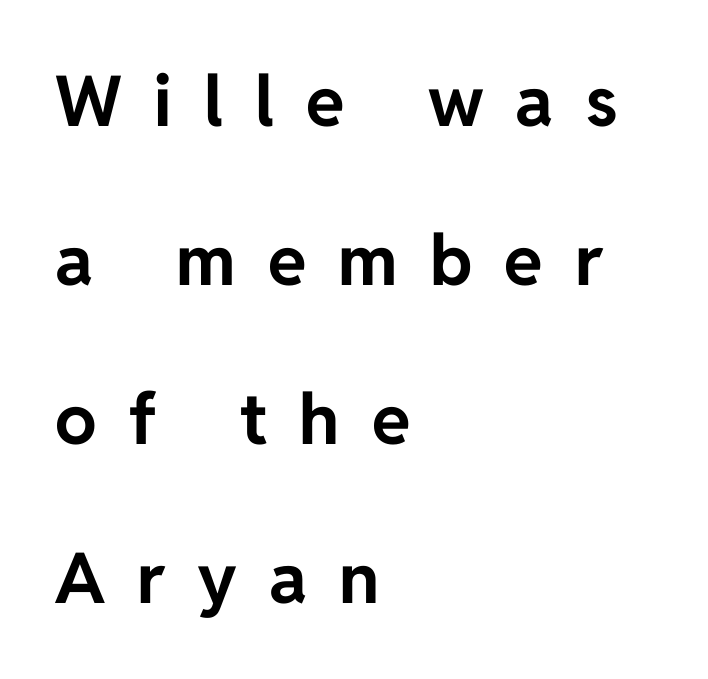
Rule under the text: the space is simply empty. Each glyph is drawn with heavy, bold strokes. The designer dialed line spacing up above the default. Stroke terminals: plain, sans-serif.
